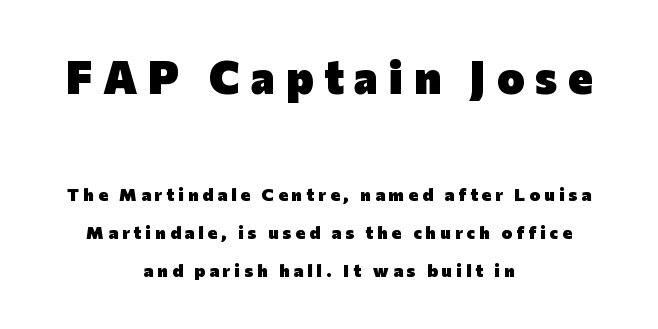
Q: Is the text bold? A: Yes.
Q: Is the text italic (slanted)? A: No, it is upright.
Q: Is the typeface a serif or a sans-serif typeface? A: Sans-serif.
Q: Is the text underlined? A: No.
Q: How is the paragraph aligned? A: Centered.
Q: Is the spacing between letters normal or unusually wide? A: Unusually wide.
Q: Is the spacing between lines tight, normal or loose? A: Loose.
Q: Which block of text is set in a larger size, the first (top) or the second (bottom)? A: The first (top) one.
Q: Width (condensed, normal, or wide)? A: Normal.
Q: Stroke contrast? A: Low.
Q: x-height? A: Medium.
Q: Monospaced? A: No.
